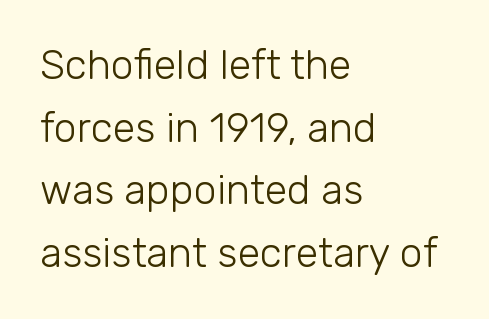
Compared with a centered layout, this one pins lines to the left instead. A sans-serif font was chosen for this passage. Decoration check: the copy has no underline. Looks like regular typesetting: each glyph gets only the width it needs.
